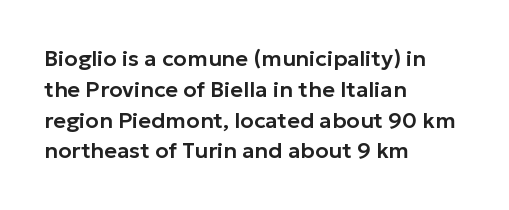
{"italic": "no", "underline": "no", "align": "left", "line_spacing": "normal", "line_spacing_ratio": 1.4, "letter_spacing": "normal", "letter_spacing_em": 0.0, "glyph_px": 22}
